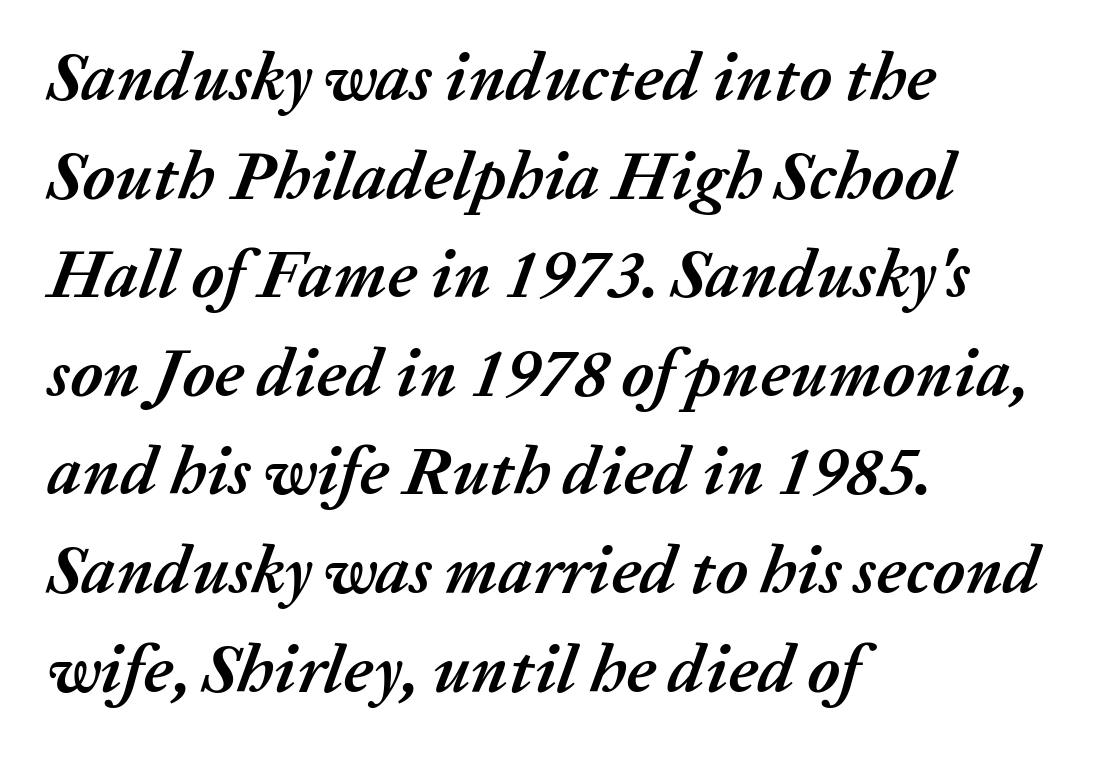
Look at the tracking — it's just the regular setting, nothing added. You could not count columns in this text — the font is proportionally spaced. Visually the block forms a straight wall on the left and a jagged coastline on the right. Set as a true bold cut, around the 700 mark.
